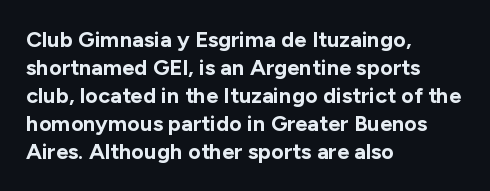
Q: Is the text bold? A: Yes.
Q: Is the text italic (slanted)? A: No, it is upright.
Q: Is the text underlined? A: No.
Q: How is the paragraph aligned? A: Left-aligned.
Q: Is the spacing between letters normal or unusually wide? A: Normal.
Q: Is the spacing between lines tight, normal or loose? A: Normal.
